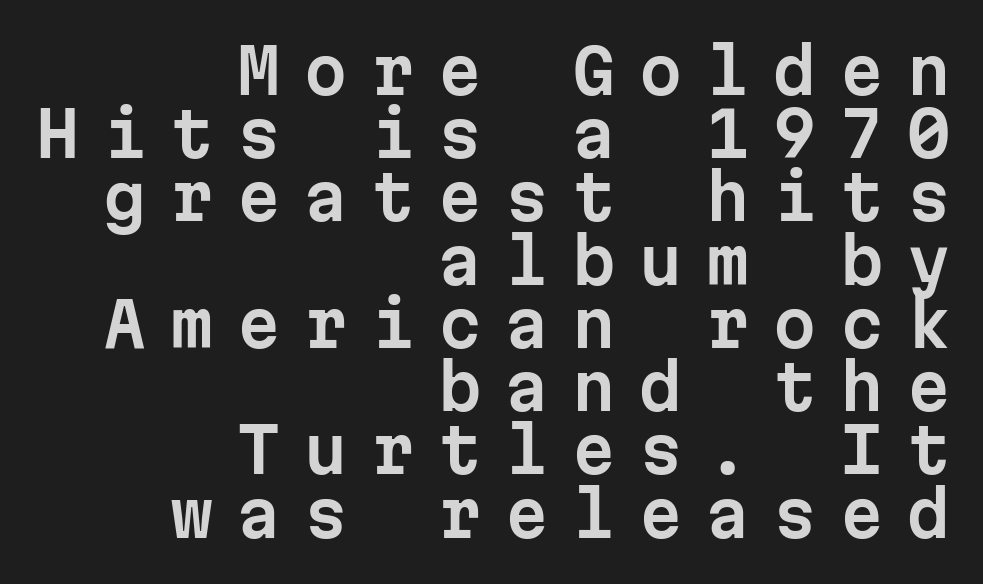
{"serif": "no", "italic": "no", "width": "normal", "stroke_contrast": "low", "x_height": "medium", "monospaced": "yes", "underline": "no", "align": "right", "line_spacing": "tight", "line_spacing_ratio": 1.02, "letter_spacing": "wide", "letter_spacing_em": 0.38, "glyph_px": 62}
